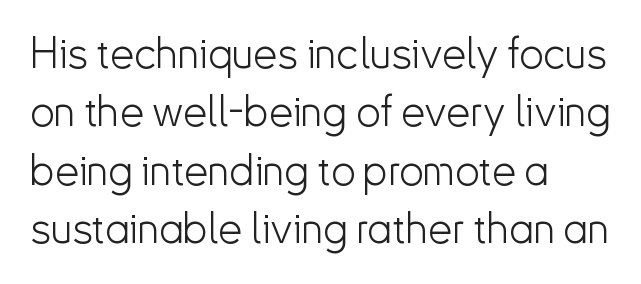
The image shows 43 px light sans-serif type, upright; set left-aligned, normal line spacing (1.36x), normal letter spacing, not underlined; low stroke contrast and a small x-height.
